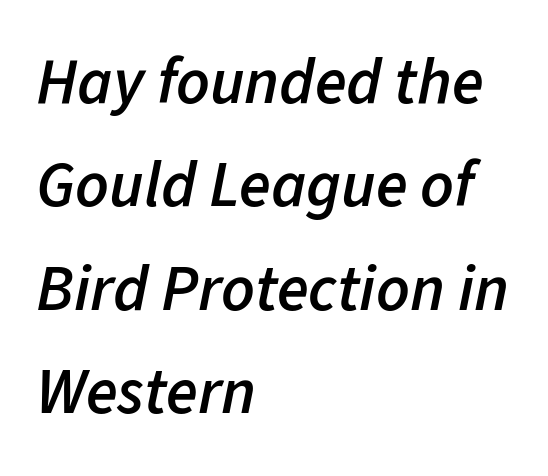
The glyphs are unaccompanied by any horizontal stroke below them. The lettering tilts uniformly, giving the passage an italic look. Bold? Not quite — semibold, heavier than regular but stopping short. Which margin do the lines hug? The left one — the right edge is uneven.
